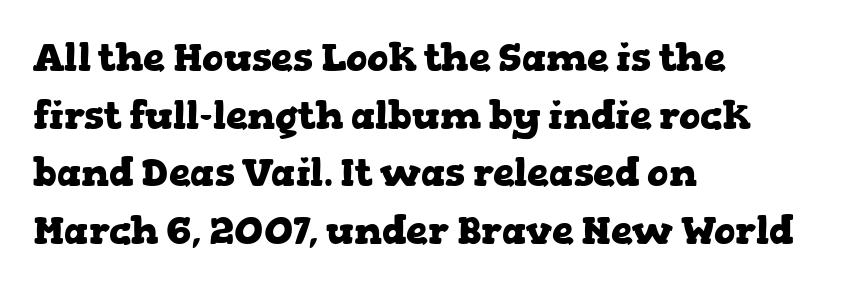
{"serif": "yes", "italic": "no", "bold": "yes", "weight": "heavy", "width": "wide", "stroke_contrast": "low", "x_height": "medium", "monospaced": "no", "underline": "no", "align": "left", "line_spacing": "normal", "line_spacing_ratio": 1.48, "letter_spacing": "normal", "letter_spacing_em": 0.0, "glyph_px": 39}
